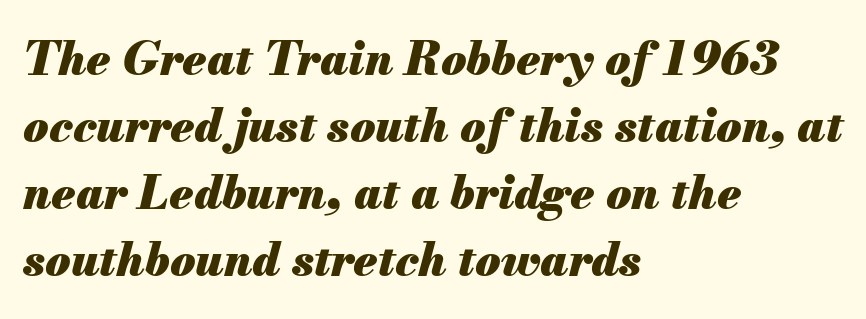
{"italic": "yes", "lean": "right", "slant_degrees": 13, "bold": "yes", "weight": "heavy", "width": "normal", "stroke_contrast": "medium", "x_height": "small", "monospaced": "no", "underline": "no", "align": "left", "line_spacing": "normal", "line_spacing_ratio": 1.46, "letter_spacing": "normal", "letter_spacing_em": 0.0, "glyph_px": 46}
